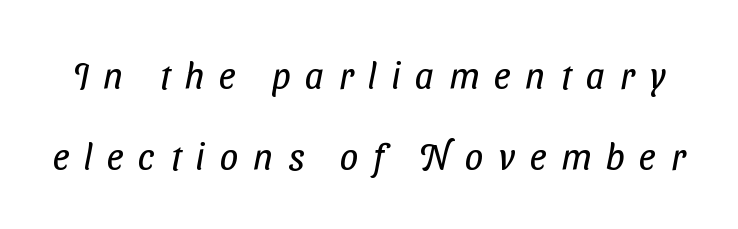
{"serif": "no", "bold": "no", "weight": "regular", "width": "condensed", "stroke_contrast": "low", "x_height": "medium", "monospaced": "no", "underline": "no", "line_spacing": "loose", "line_spacing_ratio": 2.2, "letter_spacing": "wide", "letter_spacing_em": 0.4, "glyph_px": 37}
